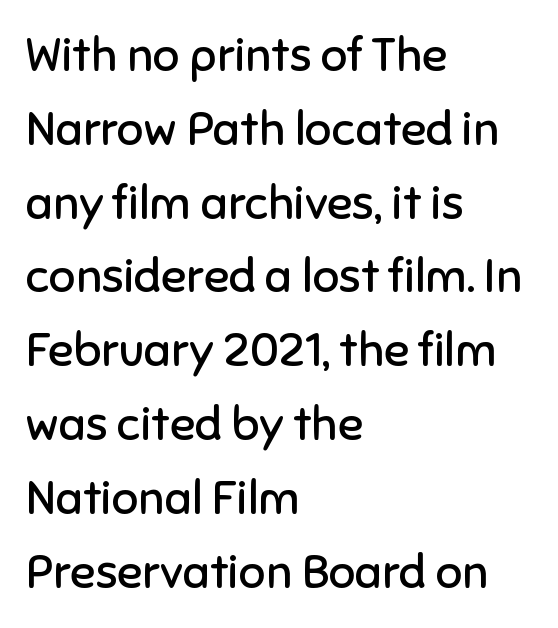
{"serif": "no", "italic": "no", "bold": "no", "weight": "regular", "width": "normal", "stroke_contrast": "low", "x_height": "medium", "monospaced": "no", "underline": "no", "align": "left", "line_spacing": "normal", "line_spacing_ratio": 1.57, "letter_spacing": "normal", "letter_spacing_em": 0.0, "glyph_px": 47}
